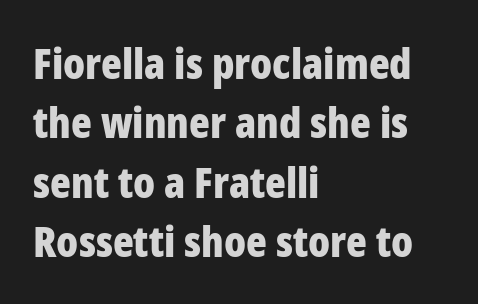
{"serif": "no", "italic": "no", "bold": "yes", "weight": "bold", "width": "condensed", "stroke_contrast": "low", "x_height": "medium", "monospaced": "no", "underline": "no", "align": "left", "line_spacing": "normal", "line_spacing_ratio": 1.38, "letter_spacing": "normal", "letter_spacing_em": 0.0, "glyph_px": 43}
